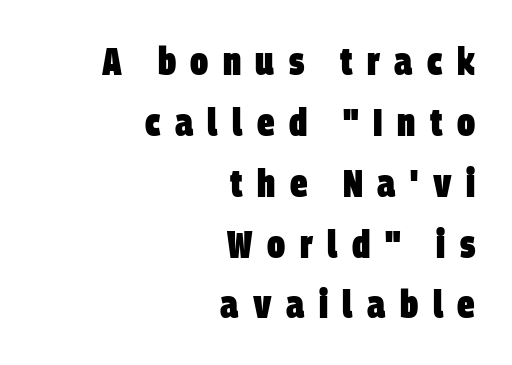
The image shows 39 px heavy, condensed sans-serif type; set right-aligned, normal line spacing (1.56x), unusually wide letter spacing (+0.37 em), not underlined; low stroke contrast and a large x-height.
